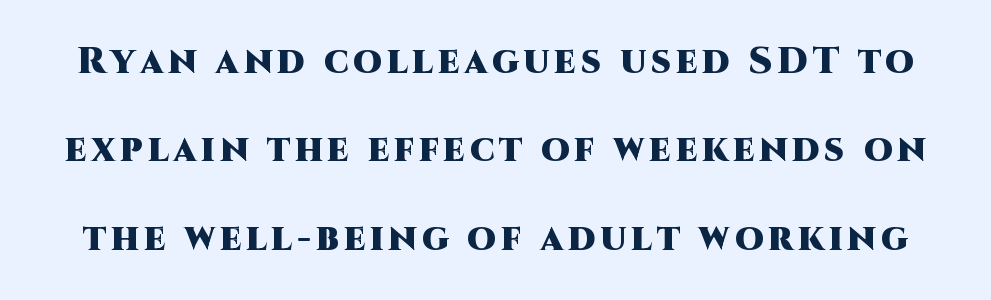
The image shows 37 px heavy sans-serif type, upright; set loose line spacing (2.39x), not underlined; high stroke contrast and a large x-height.
